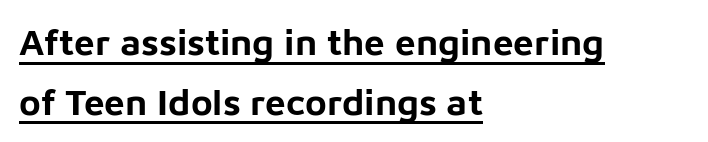
The image shows 37 px bold sans-serif type, upright; set left-aligned, normal line spacing (1.61x), normal letter spacing, underlined; low stroke contrast and a medium x-height.
